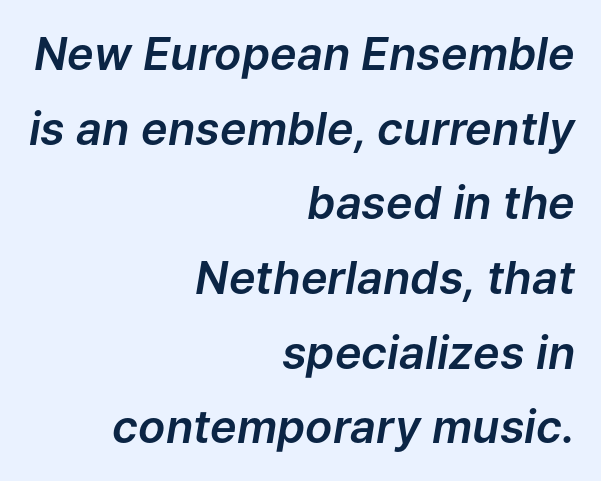
The image shows 45 px text type, italic (leaning right); set right-aligned, normal line spacing (1.66x), normal letter spacing, not underlined; low stroke contrast and a medium x-height.
